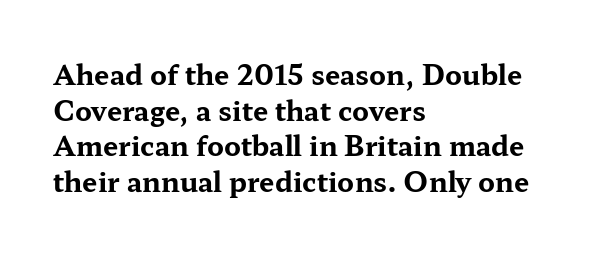
Q: Is the text bold? A: Yes.
Q: Is the text italic (slanted)? A: No, it is upright.
Q: Is the text underlined? A: No.
Q: How is the paragraph aligned? A: Left-aligned.
Q: Is the spacing between letters normal or unusually wide? A: Normal.
Q: Is the spacing between lines tight, normal or loose? A: Normal.
